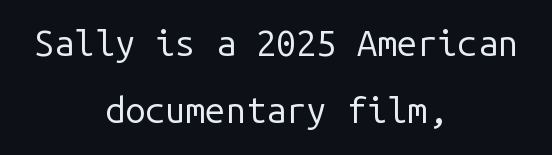
Do the letters lean? They stand straight. Is this a fixed-width face? Yes — each glyph sits in an identical cell. Grotesque or geometric, the face here clearly has no serifs. The weight would be labelled regular, book, light, or lighter still. Lines of text with bare space underneath.
